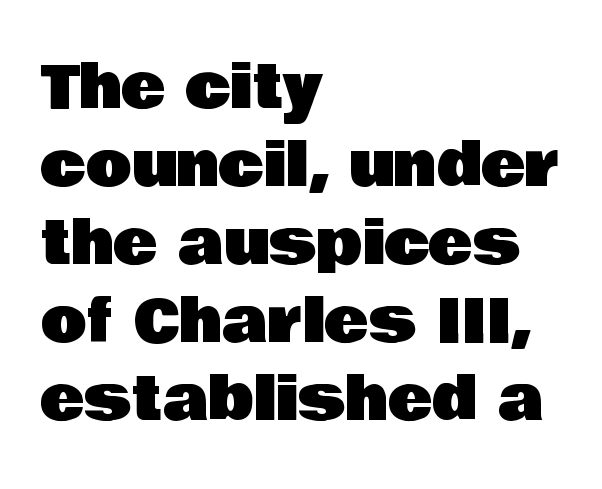
{"serif": "no", "italic": "no", "width": "normal", "stroke_contrast": "low", "x_height": "large", "monospaced": "no", "underline": "no", "align": "left", "line_spacing": "normal", "line_spacing_ratio": 1.3, "letter_spacing": "normal", "letter_spacing_em": 0.0, "glyph_px": 60}
